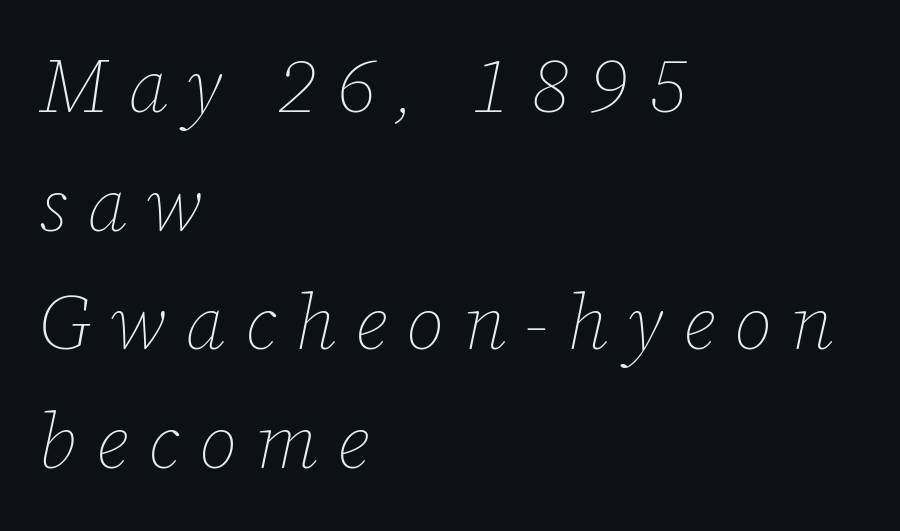
The image shows 76 px thin type, italic (leaning right); set left-aligned, normal line spacing (1.56x), unusually wide letter spacing (+0.25 em), not underlined; low stroke contrast and a medium x-height.
